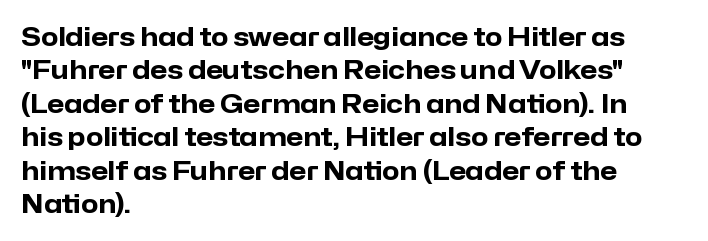
Notice how the passage keeps a crisp vertical edge on the left only. Ordinary non-slanted type is in use. This sample uses plain, unmodified letter spacing. Strong, thick strokes mark this as bold type. Normally led — the rows are evenly, conventionally spaced.
